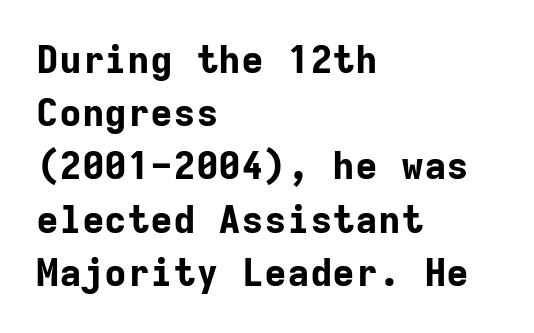
Q: Is the text bold? A: Yes.
Q: Is the text italic (slanted)? A: No, it is upright.
Q: Is the typeface a serif or a sans-serif typeface? A: Sans-serif.
Q: Is the text underlined? A: No.
Q: How is the paragraph aligned? A: Left-aligned.
Q: Is the spacing between letters normal or unusually wide? A: Normal.
Q: Is the spacing between lines tight, normal or loose? A: Normal.
Q: Width (condensed, normal, or wide)? A: Normal.
Q: Stroke contrast? A: Low.
Q: x-height? A: Medium.
Q: Monospaced? A: Yes.
